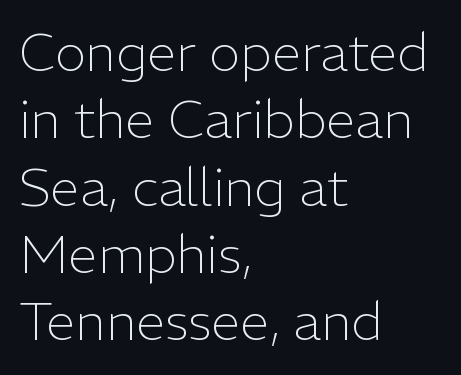
Q: Is the text bold? A: No.
Q: Is the text italic (slanted)? A: No, it is upright.
Q: Is the typeface a serif or a sans-serif typeface? A: Sans-serif.
Q: Is the text underlined? A: No.
Q: How is the paragraph aligned? A: Left-aligned.
Q: Is the spacing between letters normal or unusually wide? A: Normal.
Q: Is the spacing between lines tight, normal or loose? A: Normal.
Q: Width (condensed, normal, or wide)? A: Normal.
Q: Stroke contrast? A: Low.
Q: x-height? A: Medium.
Q: Monospaced? A: No.
